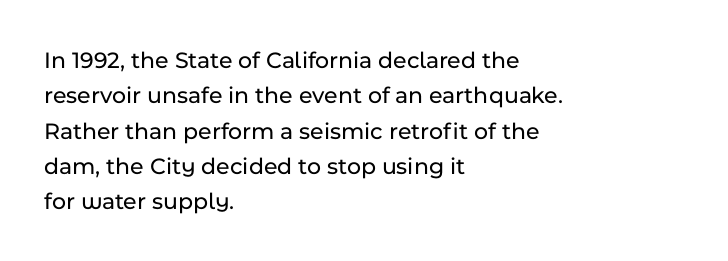
Q: Is the text italic (slanted)? A: No, it is upright.
Q: Is the text underlined? A: No.
Q: How is the paragraph aligned? A: Left-aligned.
Q: Is the spacing between letters normal or unusually wide? A: Normal.
Q: Is the spacing between lines tight, normal or loose? A: Normal.
